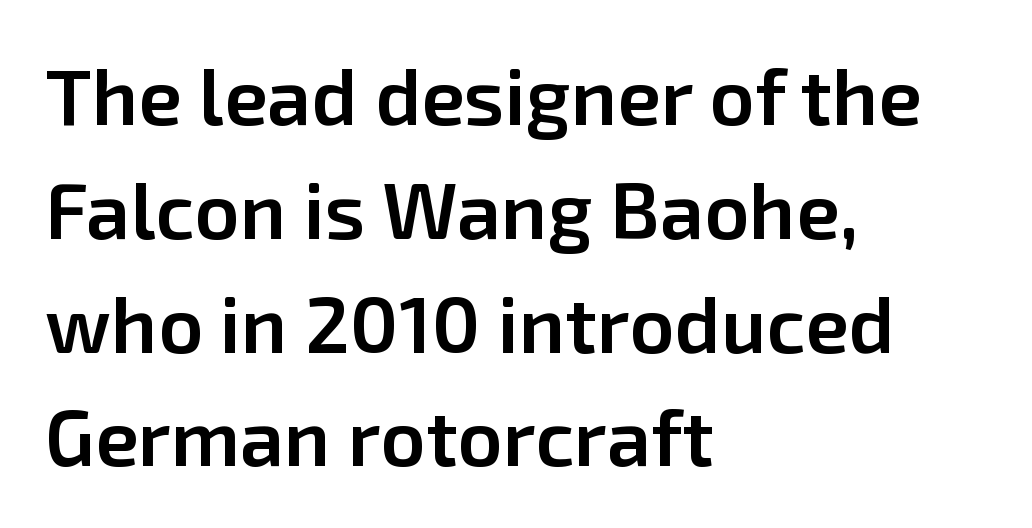
The text block is weighted toward the left margin, trailing off unevenly rightward. Stroke thickness is moderately raised; the sample reads as semibold. Does the leading feel generous? No, just average. Observe the ordinary spacing: letters are neighbours, not strangers.
